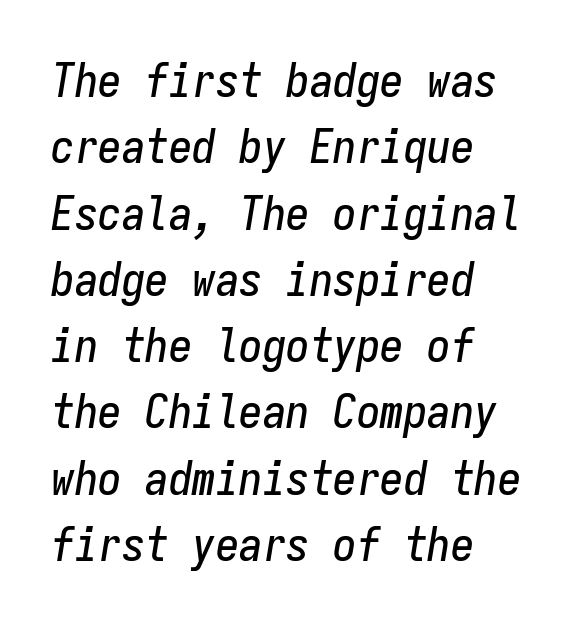
Q: Is the text italic (slanted)? A: Yes, it leans right by about 9 degrees.
Q: Is the text underlined? A: No.
Q: How is the paragraph aligned? A: Left-aligned.
Q: Is the spacing between letters normal or unusually wide? A: Normal.
Q: Is the spacing between lines tight, normal or loose? A: Normal.
Q: Width (condensed, normal, or wide)? A: Condensed.
Q: Stroke contrast? A: Low.
Q: x-height? A: Medium.
Q: Monospaced? A: Yes.
